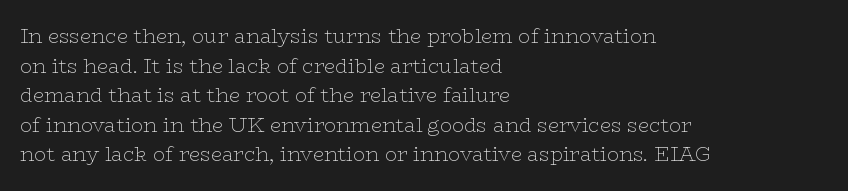
{"italic": "no", "bold": "no", "underline": "no", "align": "left", "line_spacing": "normal", "line_spacing_ratio": 1.48, "letter_spacing": "normal", "letter_spacing_em": 0.0, "glyph_px": 20}
